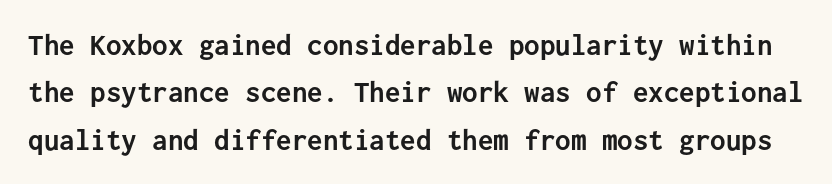
Q: Is the text bold? A: Yes.
Q: Is the text italic (slanted)? A: No, it is upright.
Q: Is the typeface a serif or a sans-serif typeface? A: Sans-serif.
Q: Is the text underlined? A: No.
Q: Is the spacing between letters normal or unusually wide? A: Normal.
Q: Is the spacing between lines tight, normal or loose? A: Normal.
Q: Width (condensed, normal, or wide)? A: Normal.
Q: Stroke contrast? A: Low.
Q: x-height? A: Medium.
Q: Monospaced? A: Yes.
